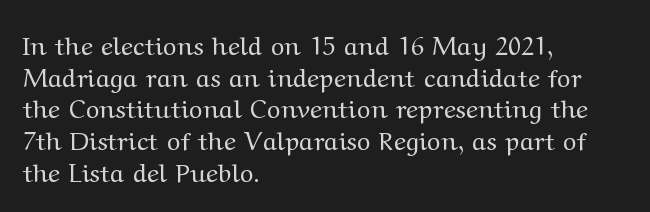
The image shows 26 px text type, upright; set left-aligned, line spacing 1.22x, normal letter spacing, not underlined.
